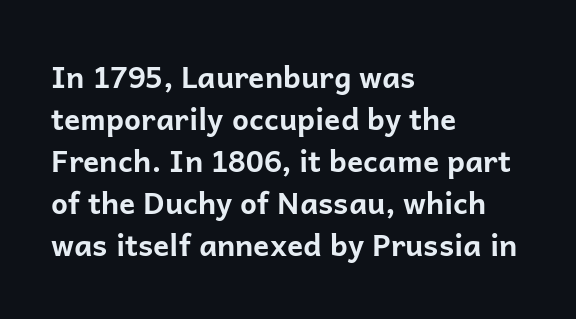
The lines sit at an ordinary, default distance from one another. Each glyph is drawn with heavy, bold strokes. Is there any slant? The stems are plumb. Descender tails drop into unmarked territory.
